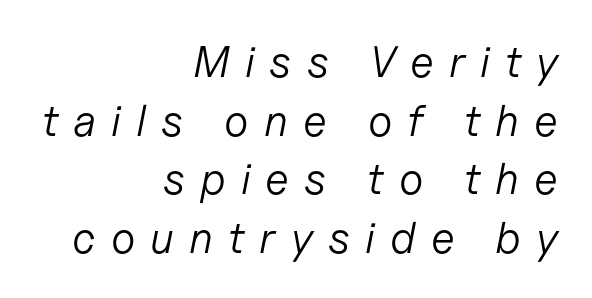
The image shows 44 px light type, italic (leaning right); set right-aligned, normal line spacing (1.33x), unusually wide letter spacing (+0.34 em), not underlined; low stroke contrast and a medium x-height.
